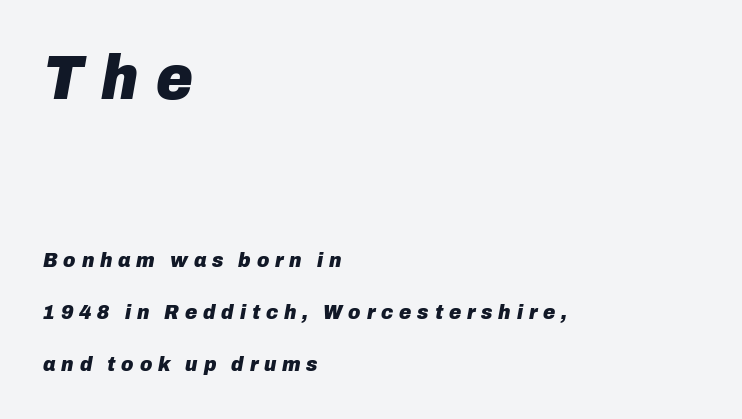
Q: Is the text bold? A: Yes.
Q: Is the text italic (slanted)? A: Yes, it leans right by about 10 degrees.
Q: Is the text underlined? A: No.
Q: How is the paragraph aligned? A: Left-aligned.
Q: Is the spacing between letters normal or unusually wide? A: Unusually wide.
Q: Is the spacing between lines tight, normal or loose? A: Loose.
Q: Which block of text is set in a larger size, the first (top) or the second (bottom)? A: The first (top) one.
Q: Width (condensed, normal, or wide)? A: Normal.
Q: Stroke contrast? A: Low.
Q: x-height? A: Medium.
Q: Monospaced? A: No.
